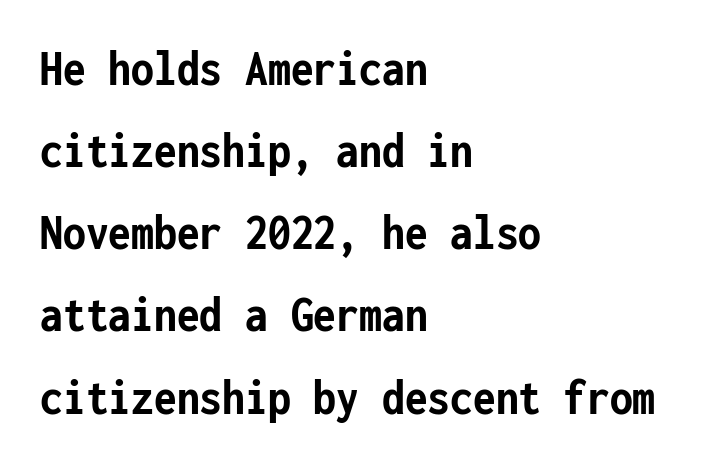
{"serif": "no", "italic": "no", "bold": "yes", "weight": "semibold", "width": "condensed", "stroke_contrast": "low", "x_height": "medium", "monospaced": "yes", "underline": "no", "align": "left", "line_spacing": "normal", "line_spacing_ratio": 1.58, "letter_spacing": "normal", "letter_spacing_em": 0.0, "glyph_px": 52}
